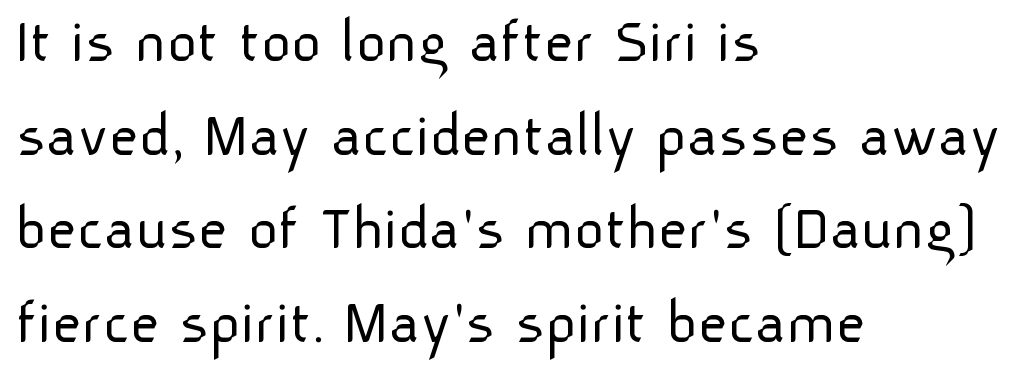
The image shows 65 px light sans-serif type, upright; set left-aligned, normal line spacing (1.44x), normal letter spacing, not underlined; low stroke contrast and a medium x-height.
